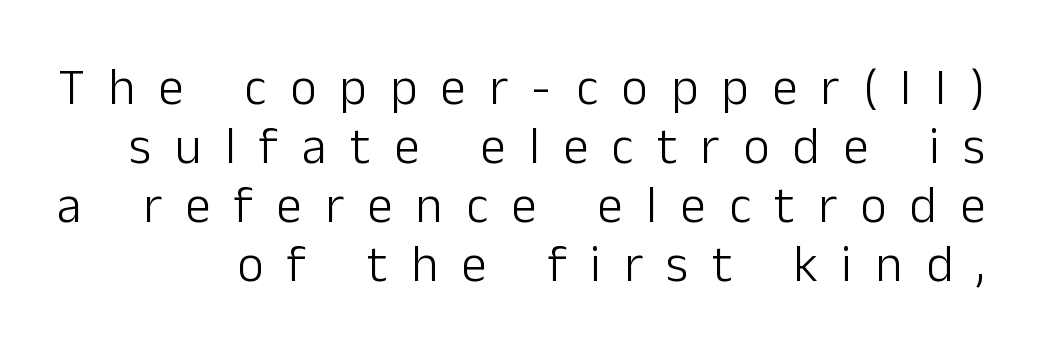
{"serif": "no", "italic": "no", "bold": "no", "weight": "light", "width": "normal", "stroke_contrast": "low", "x_height": "medium", "monospaced": "no", "underline": "no", "line_spacing_ratio": 1.16, "letter_spacing": "wide", "letter_spacing_em": 0.46, "glyph_px": 51}
